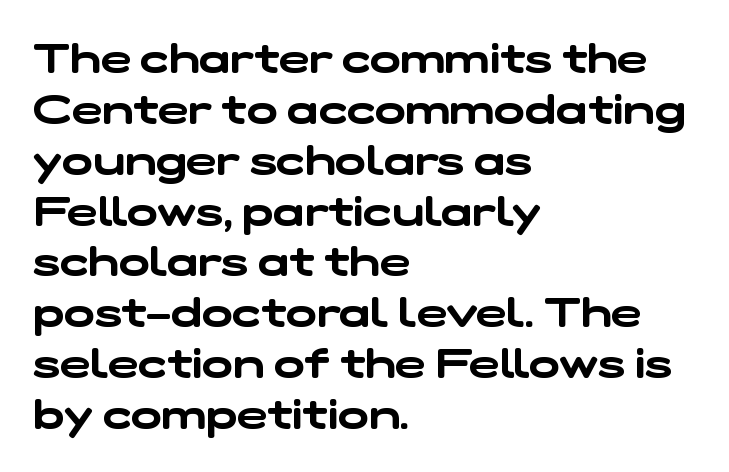
Q: Is the typeface a serif or a sans-serif typeface? A: Sans-serif.
Q: Is the text underlined? A: No.
Q: How is the paragraph aligned? A: Left-aligned.
Q: Is the spacing between letters normal or unusually wide? A: Normal.
Q: Width (condensed, normal, or wide)? A: Wide.
Q: Stroke contrast? A: Low.
Q: x-height? A: Medium.
Q: Monospaced? A: No.
